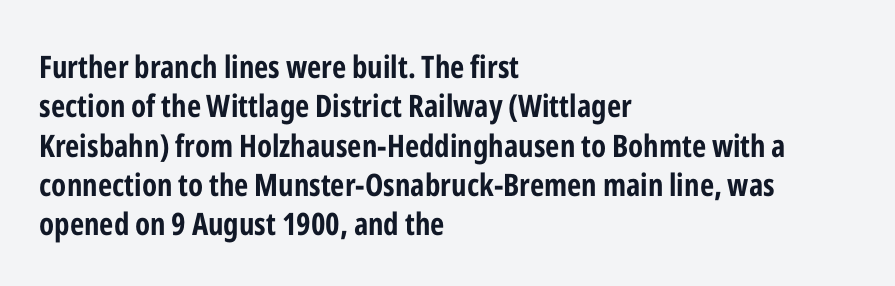
The image shows 31 px bold, condensed sans-serif type, upright; set left-aligned, normal line spacing (1.27x), normal letter spacing, not underlined; low stroke contrast and a medium x-height.
